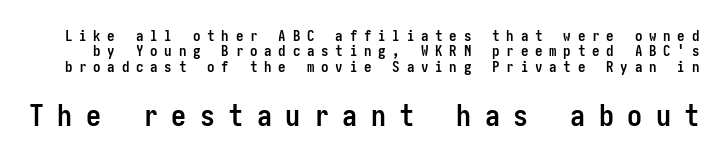
The image shows 30 px semibold, condensed sans-serif type, upright; set tight line spacing (1.02x), unusually wide letter spacing (+0.45 em), not underlined; the second (bottom) block is 2.0x larger; low stroke contrast and a medium x-height.
